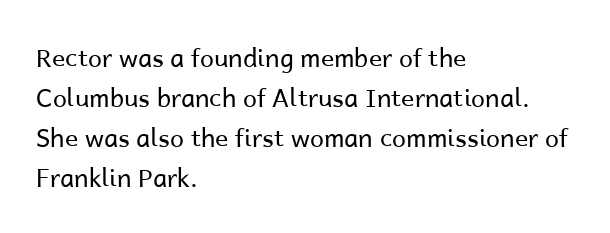
The area under the type is left untouched. A typesetter would mark this as roman, not italic. What's the leading like? Ordinary, nothing unusual. A typesetter would call this zero additional tracking. Which margin do the lines hug? The left one — the right edge is uneven. The cut favours lightness, reaching ordinary text weight at its darkest.
